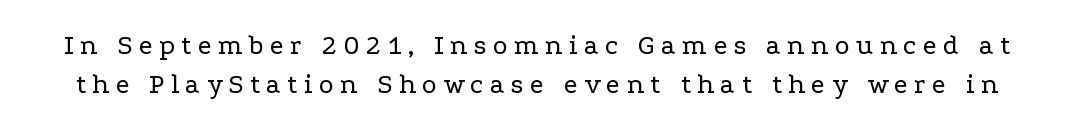
The image shows 28 px regular-weight, wide serif type, upright; set normal line spacing (1.38x), unusually wide letter spacing (+0.23 em), not underlined; low stroke contrast and a medium x-height.
